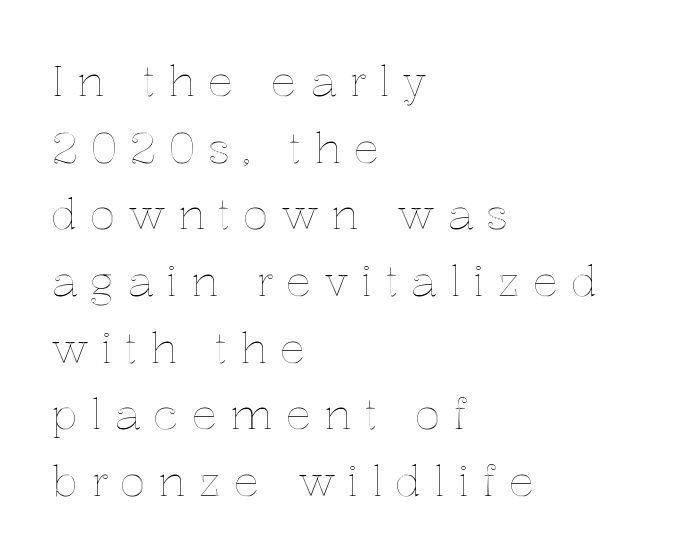
The image shows 43 px text type, upright; set left-aligned, normal line spacing (1.55x), unusually wide letter spacing (+0.29 em), not underlined; a medium x-height.
